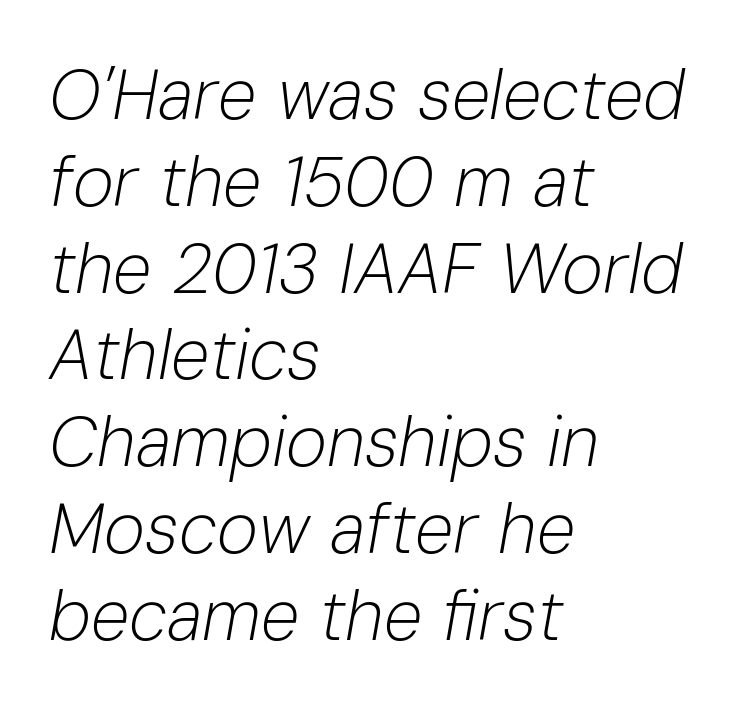
Q: Is the text bold? A: No.
Q: Is the text italic (slanted)? A: Yes, it leans right by about 10 degrees.
Q: Is the text underlined? A: No.
Q: How is the paragraph aligned? A: Left-aligned.
Q: Is the spacing between letters normal or unusually wide? A: Normal.
Q: Width (condensed, normal, or wide)? A: Normal.
Q: Stroke contrast? A: Low.
Q: x-height? A: Medium.
Q: Monospaced? A: No.
